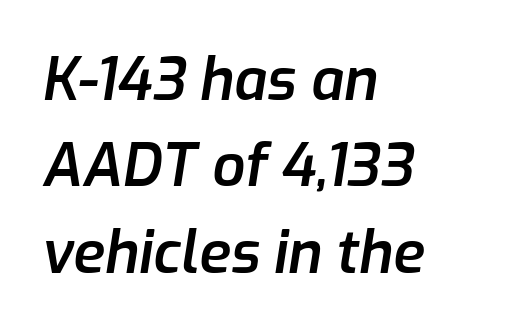
Spacing between characters is what you'd get straight out of the box. The gap between lines stays unmarked. Short and long lines alike share a common starting point at left. Weight check: semibold — heavier than regular, not quite bold. These lines are rendered in a variable-pitch font.
